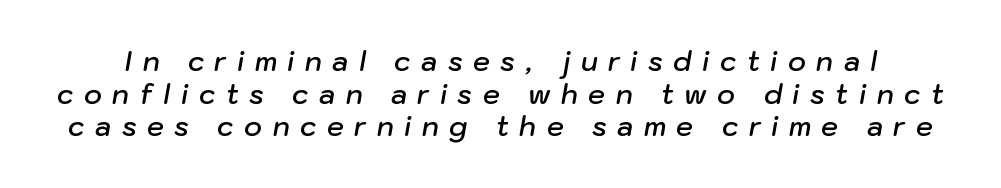
The image shows 27 px text type, italic (leaning right); set line spacing 1.21x, unusually wide letter spacing (+0.39 em), not underlined.
